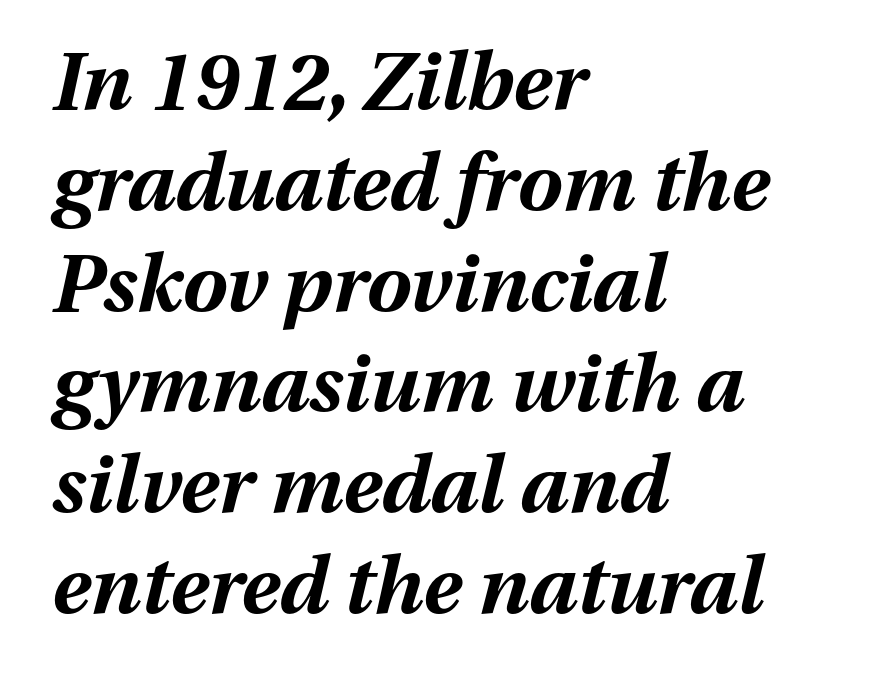
Descenders are the only things crossing below the line. Summary of weight: heavy, a full bold. Note the varied advance widths — an 'i' is clearly narrower than an 'm'. Emphasis-style slanted type is in use. Honestly, the letter spacing is just normal — you wouldn't notice it.
